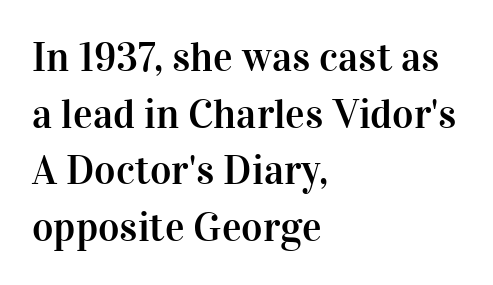
The words here are not underlined. The letters advance in unequal steps, a hallmark of proportional type. Vertical spacing — default. The lines in this sample share a left origin and differ only in where they stop. Is this a sans? No — the strokes have serifs.
